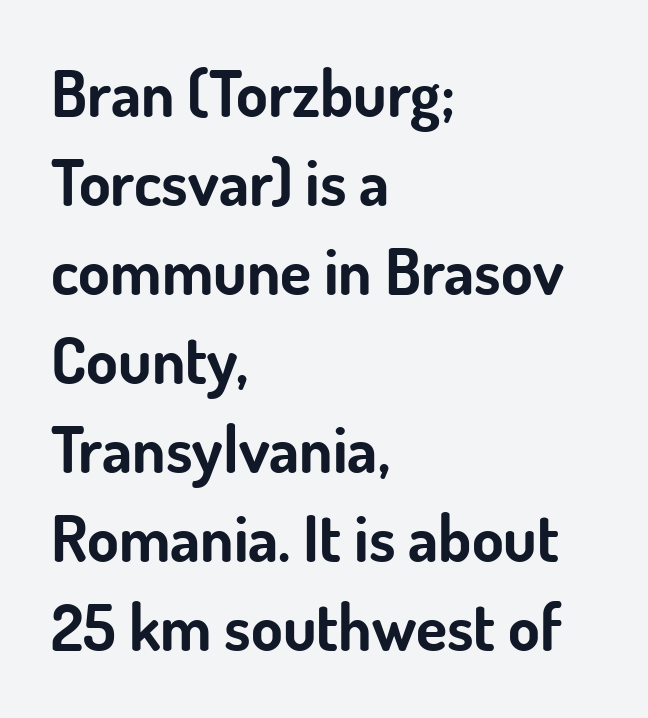
{"serif": "no", "italic": "no", "bold": "yes", "weight": "bold", "width": "normal", "stroke_contrast": "low", "x_height": "small", "monospaced": "no", "underline": "no", "align": "left", "line_spacing": "normal", "line_spacing_ratio": 1.39, "letter_spacing": "normal", "letter_spacing_em": 0.0, "glyph_px": 64}
